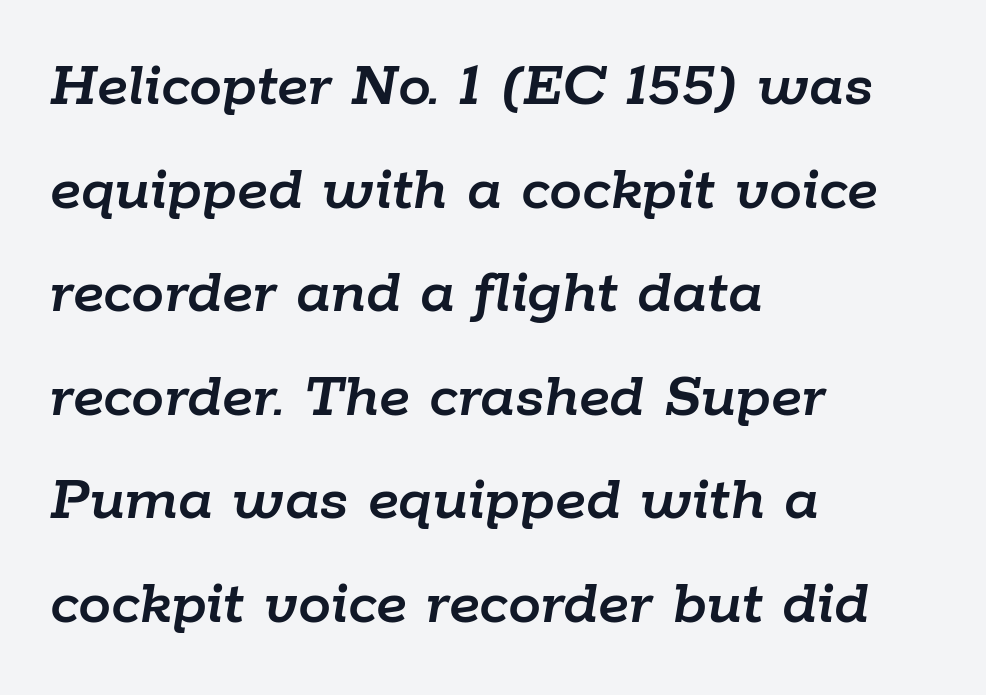
{"italic": "yes", "lean": "right", "slant_degrees": 9, "width": "normal", "stroke_contrast": "low", "x_height": "medium", "monospaced": "no", "underline": "no", "align": "left", "line_spacing": "normal", "line_spacing_ratio": 1.57, "letter_spacing": "normal", "letter_spacing_em": 0.0, "glyph_px": 66}
